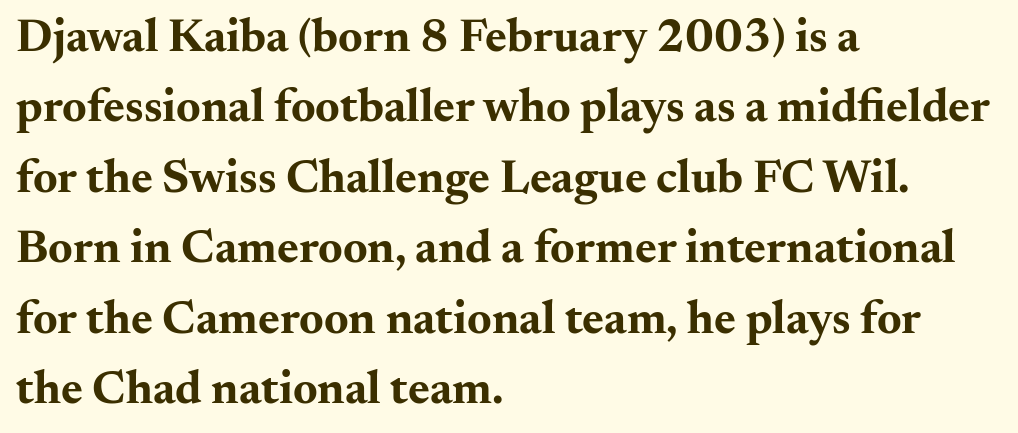
Q: Is the text bold? A: Yes.
Q: Is the text italic (slanted)? A: No, it is upright.
Q: Is the typeface a serif or a sans-serif typeface? A: Serif.
Q: Is the text underlined? A: No.
Q: How is the paragraph aligned? A: Left-aligned.
Q: Is the spacing between letters normal or unusually wide? A: Normal.
Q: Is the spacing between lines tight, normal or loose? A: Normal.
Q: Width (condensed, normal, or wide)? A: Wide.
Q: Stroke contrast? A: Medium.
Q: x-height? A: Small.
Q: Monospaced? A: No.
